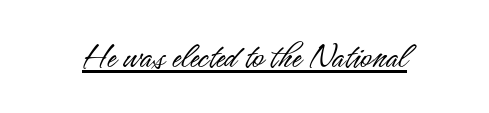
Q: Is the text bold? A: No.
Q: Is the text italic (slanted)? A: Yes.
Q: Is the typeface a serif or a sans-serif typeface? A: Sans-serif.
Q: Is the text underlined? A: Yes.
Q: How is the paragraph aligned? A: Centered.
Q: Is the spacing between letters normal or unusually wide? A: Normal.
Q: Width (condensed, normal, or wide)? A: Condensed.
Q: Stroke contrast? A: Low.
Q: x-height? A: Small.
Q: Monospaced? A: No.
